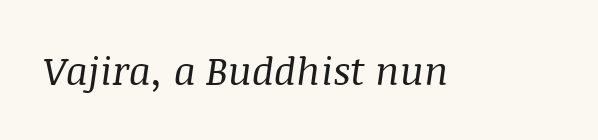
Q: Is the text bold? A: No.
Q: Is the text italic (slanted)? A: Yes, it leans right by about 8 degrees.
Q: Is the typeface a serif or a sans-serif typeface? A: Serif.
Q: Is the text underlined? A: No.
Q: Is the spacing between letters normal or unusually wide? A: Normal.
Q: Width (condensed, normal, or wide)? A: Normal.
Q: Stroke contrast? A: Medium.
Q: x-height? A: Large.
Q: Monospaced? A: No.
